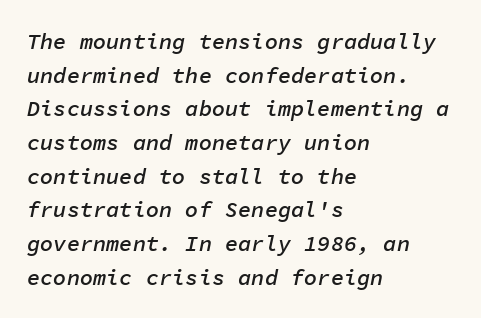
It's the slanting kind of type. This sample keeps an unexceptional amount of space between lines. Firm but not heavy-handed strokes: this text is semibold. The passage is arranged the way most books set body copy — flush left. Has an underline been added? It has not. Nobody touched the tracking dial on this one.
